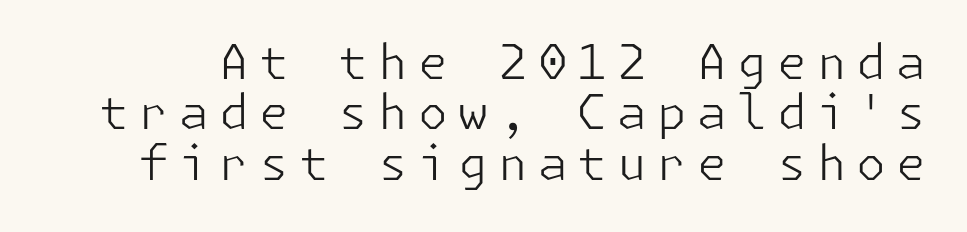
Each letter's strokes conclude bluntly, with no projecting serifs. Look at the tracking — it's clearly loosened, letters drifting apart. Vertical strokes here are truly vertical. Unmarked baselines from the first word to the last. The space between consecutive lines is stingy. This is not heavy type; no bold has been used.
